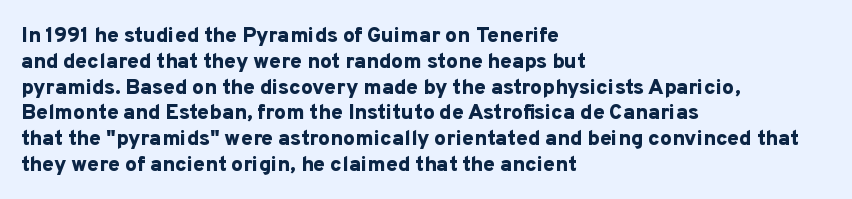
The image shows 21 px bold type, upright; set left-aligned, line spacing 1.23x, normal letter spacing, not underlined.
